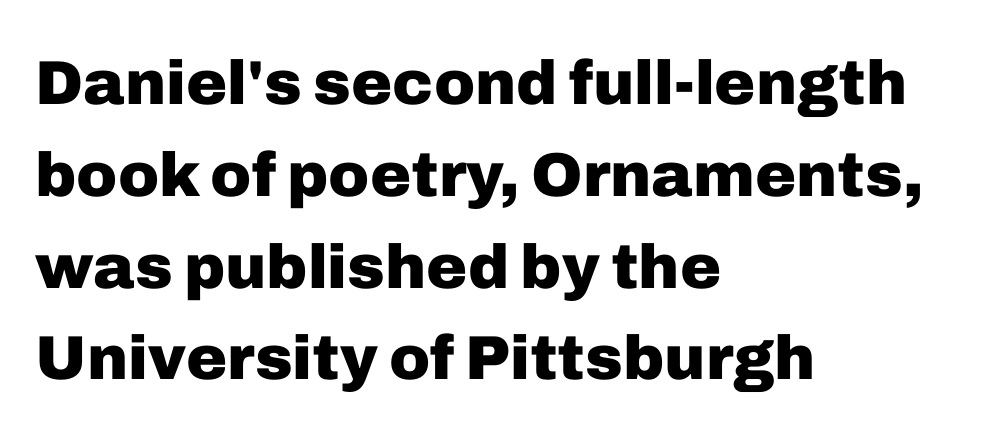
The image shows 62 px heavy sans-serif type, upright; set left-aligned, normal line spacing (1.48x), normal letter spacing, not underlined; low stroke contrast and a medium x-height.
